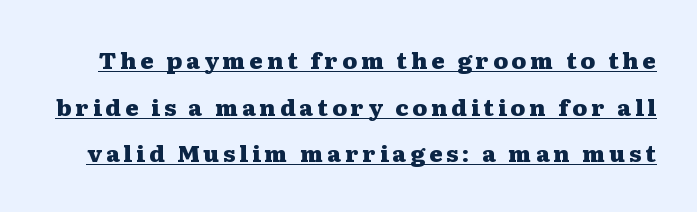
The image shows 23 px bold type, upright; set loose line spacing (2.03x), underlined.
